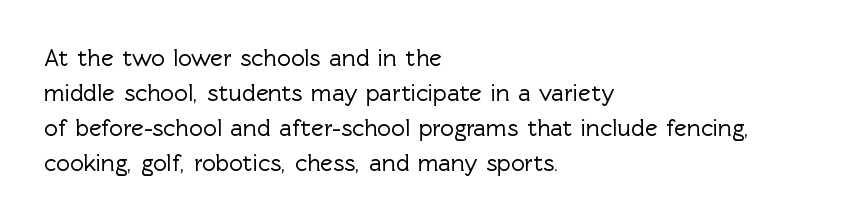
The image shows 24 px text type, upright; set left-aligned, normal line spacing (1.46x), normal letter spacing, not underlined.
